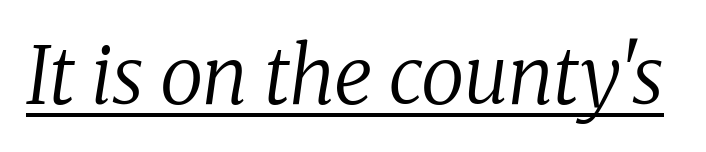
{"serif": "yes", "italic": "yes", "lean": "right", "slant_degrees": 8, "bold": "no", "weight": "regular", "width": "normal", "stroke_contrast": "low", "x_height": "medium", "monospaced": "no", "underline": "yes", "letter_spacing": "normal", "letter_spacing_em": 0.0, "glyph_px": 79}
